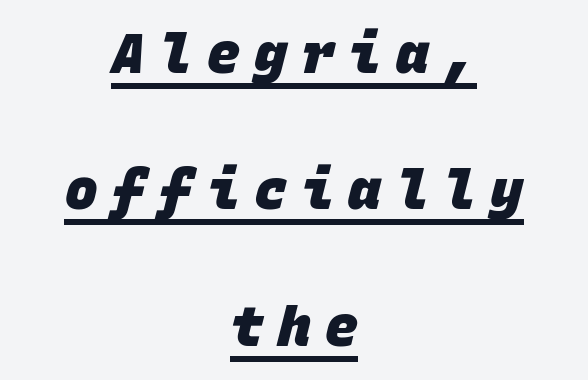
{"serif": "no", "bold": "yes", "weight": "heavy", "width": "normal", "stroke_contrast": "low", "x_height": "large", "monospaced": "yes", "underline": "yes", "align": "center", "line_spacing": "loose", "line_spacing_ratio": 2.48, "letter_spacing": "wide", "letter_spacing_em": 0.26, "glyph_px": 55}
